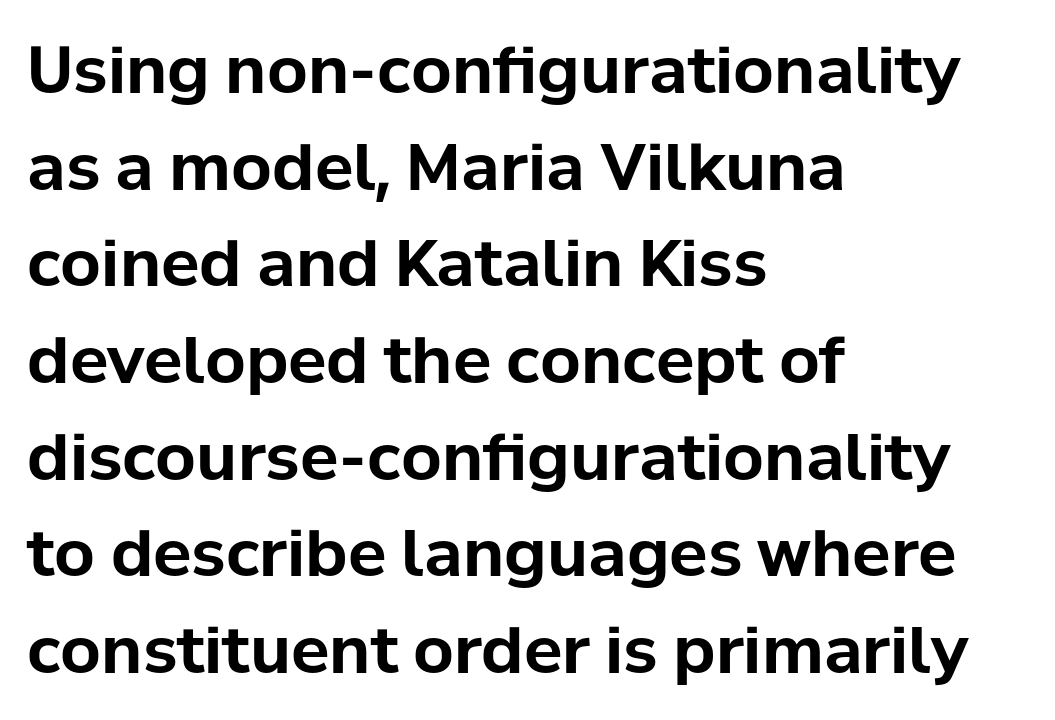
Which margin do the lines hug? The left one — the right edge is uneven. This rendering features lettering with no underline. Do the characters align in a grid? No, the font is proportional. The face used here has the dense, thick strokes of a bold.
